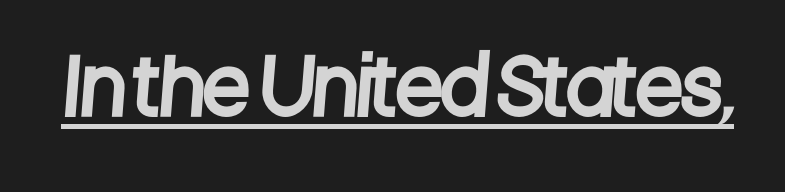
{"serif": "no", "width": "condensed", "stroke_contrast": "low", "x_height": "large", "monospaced": "no", "underline": "yes", "letter_spacing": "normal", "letter_spacing_em": 0.0, "glyph_px": 76}
